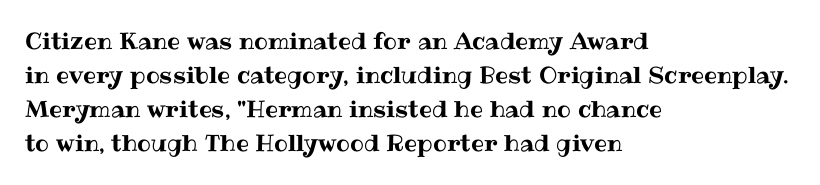
{"italic": "no", "underline": "no", "align": "left", "line_spacing": "normal", "line_spacing_ratio": 1.48, "letter_spacing": "normal", "letter_spacing_em": 0.0, "glyph_px": 23}
